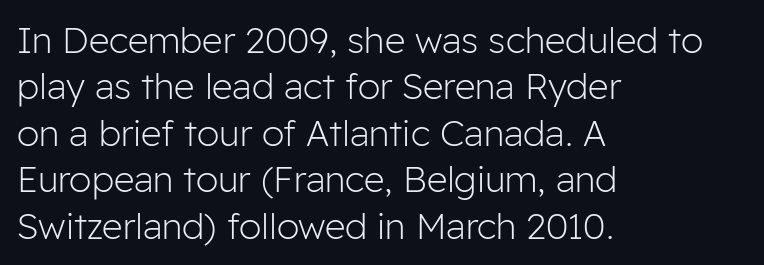
The image shows 36 px light sans-serif type, upright; set left-aligned, normal line spacing (1.29x), normal letter spacing, not underlined; low stroke contrast and a medium x-height.
